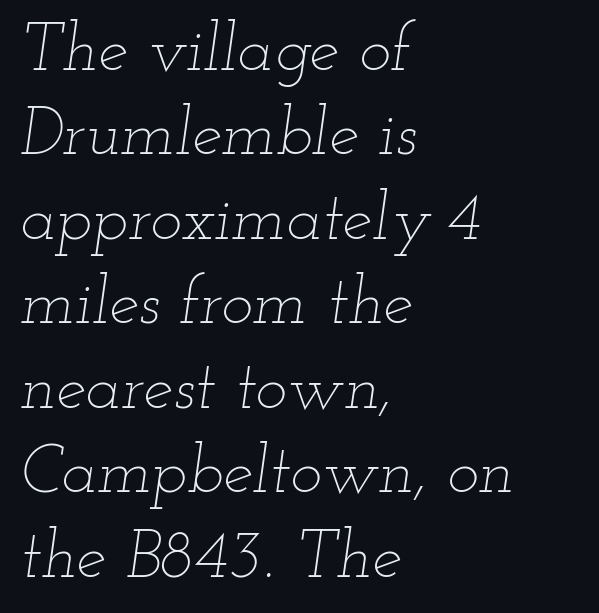
The image shows 67 px thin, wide type, italic (leaning right); set left-aligned, normal line spacing (1.26x), normal letter spacing, not underlined; low stroke contrast and a small x-height.
